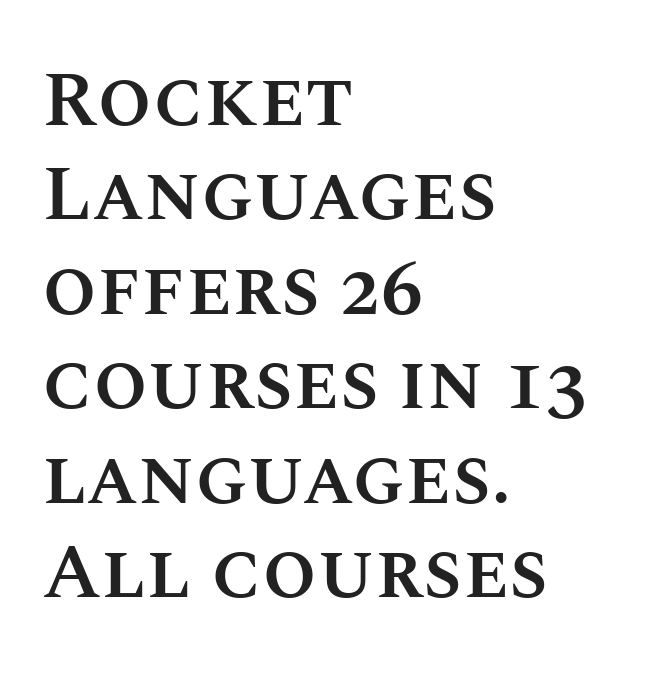
Q: Is the text bold? A: Semi-bold.
Q: Is the text italic (slanted)? A: No, it is upright.
Q: Is the text underlined? A: No.
Q: How is the paragraph aligned? A: Left-aligned.
Q: Is the spacing between letters normal or unusually wide? A: Normal.
Q: Width (condensed, normal, or wide)? A: Normal.
Q: Stroke contrast? A: Medium.
Q: x-height? A: Large.
Q: Monospaced? A: No.
